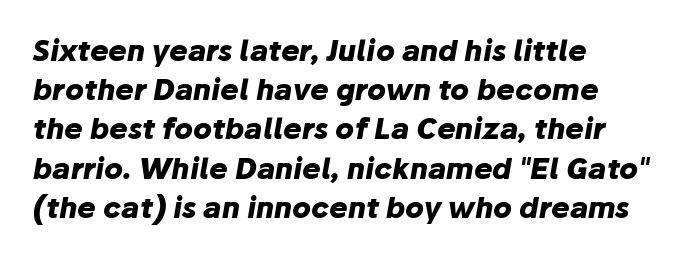
Q: Is the text bold? A: Yes.
Q: Is the text italic (slanted)? A: Yes, it leans right by about 10 degrees.
Q: Is the text underlined? A: No.
Q: How is the paragraph aligned? A: Left-aligned.
Q: Is the spacing between letters normal or unusually wide? A: Normal.
Q: Is the spacing between lines tight, normal or loose? A: Normal.
Q: Width (condensed, normal, or wide)? A: Normal.
Q: Stroke contrast? A: Low.
Q: x-height? A: Medium.
Q: Monospaced? A: No.
